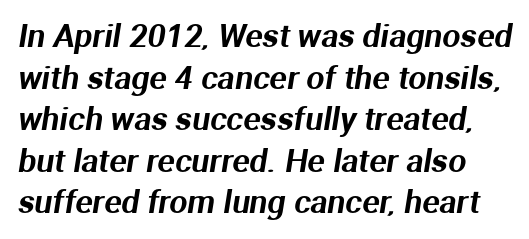
Note the varied advance widths — an 'i' is clearly narrower than an 'm'. Nothing unusual about the tracking: characters are spaced as the font intends. Regarding serifs, this sample does without them. Vertically, the passage feels balanced, rows spaced as you'd expect. The specimen omits any rule beneath the text block's lines.
